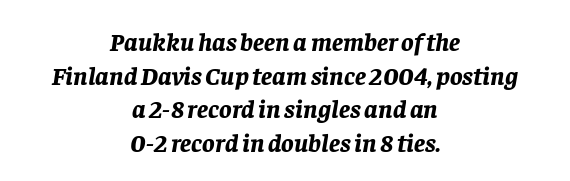
The image shows 26 px bold type, italic (leaning right); set centered, normal line spacing (1.29x), normal letter spacing, not underlined.
